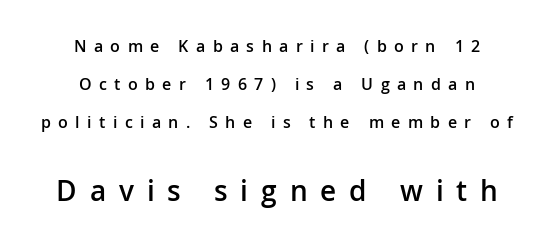
Q: Is the text bold? A: Semi-bold.
Q: Is the text italic (slanted)? A: No, it is upright.
Q: Is the typeface a serif or a sans-serif typeface? A: Sans-serif.
Q: Is the text underlined? A: No.
Q: How is the paragraph aligned? A: Centered.
Q: Is the spacing between letters normal or unusually wide? A: Unusually wide.
Q: Is the spacing between lines tight, normal or loose? A: Loose.
Q: Which block of text is set in a larger size, the first (top) or the second (bottom)? A: The second (bottom) one.
Q: Width (condensed, normal, or wide)? A: Normal.
Q: Stroke contrast? A: Low.
Q: x-height? A: Medium.
Q: Monospaced? A: No.
